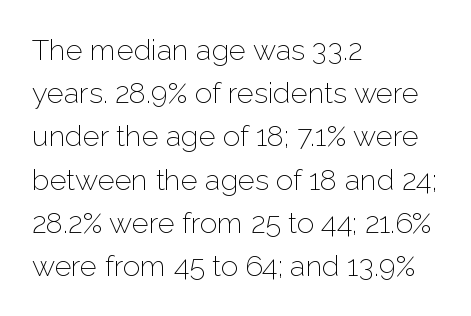
Counters stay open thanks to moderate or lighter strokes. The text block is weighted toward the left margin, trailing off unevenly rightward. In terms of letterform style, serifs are entirely absent. A typesetter would call this proportional, since set widths differ per character. Italic: no, the glyphs are upright roman.
